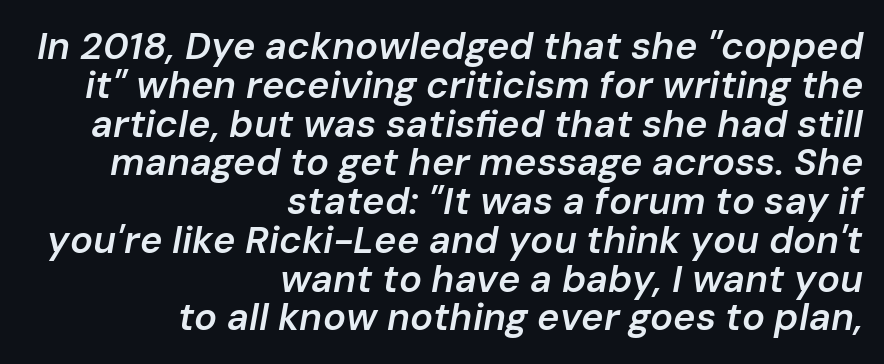
This sample has the flowing, uneven cadence of proportional lettering. Is the type slanted? Yes — the strokes lean at a clear angle. Inter-character spacing is left at the font's built-in metrics. The space beneath each line is pristine and unruled.
